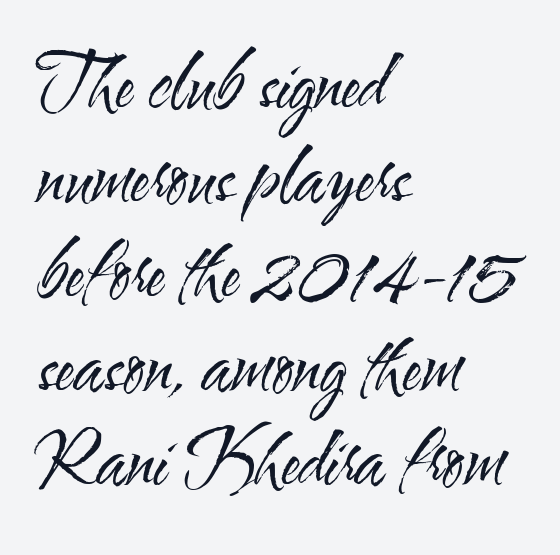
The image shows 72 px regular-weight, condensed sans-serif type; set left-aligned, normal line spacing (1.31x), normal letter spacing, not underlined; medium stroke contrast and a small x-height.
